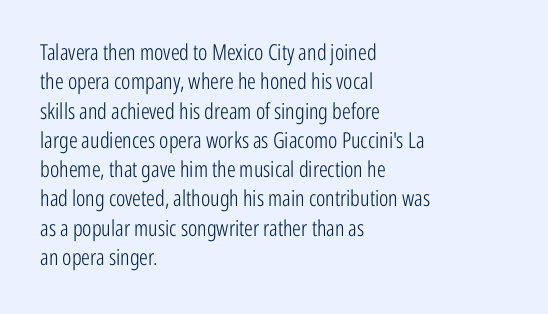
Caption: face not bold, strokes unweighted. Whoever set this chose a conventional vertical rhythm. This sample uses plain, unmodified letter spacing. The lettering stays uniformly vertical, giving the passage a roman look. Rule under the text: the space is simply empty.
